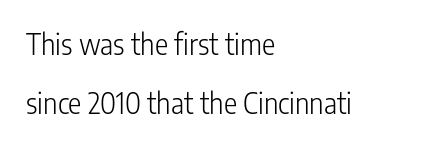
Proportional: the letters do not fall into vertical columns. Letters have the restrained weight of plain body copy at most. The area under the type is left untouched. The lines are quadded left. Serif or sans? Sans — the stroke terminals are bare. The line texture is even and compact thanks to regular tracking.
